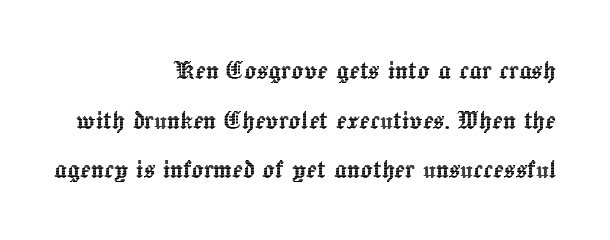
The image shows 31 px text type, upright; set right-aligned, normal line spacing (1.6x), normal letter spacing, not underlined; a medium x-height.
